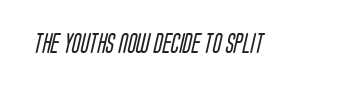
Think standard paragraph weight, or any step lighter than that. Spacing between characters is what you'd get straight out of the box. The space directly below the letters is spotless.
